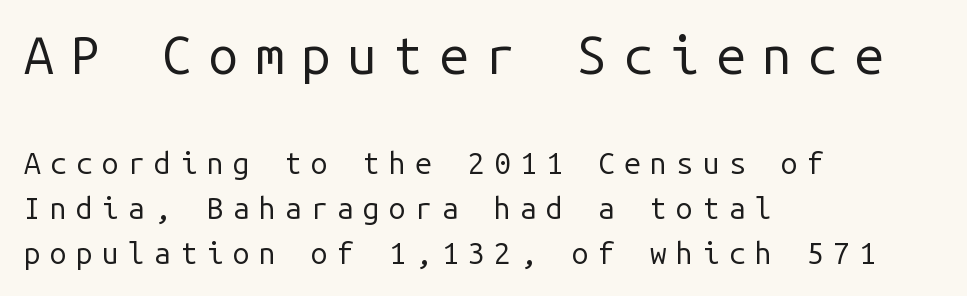
{"serif": "no", "italic": "no", "bold": "no", "weight": "regular", "width": "normal", "stroke_contrast": "low", "x_height": "medium", "monospaced": "yes", "underline": "no", "align": "left", "line_spacing": "normal", "line_spacing_ratio": 1.49, "letter_spacing": "wide", "letter_spacing_em": 0.31, "larger_block": "first", "size_ratio": 1.77, "glyph_px": 53}
